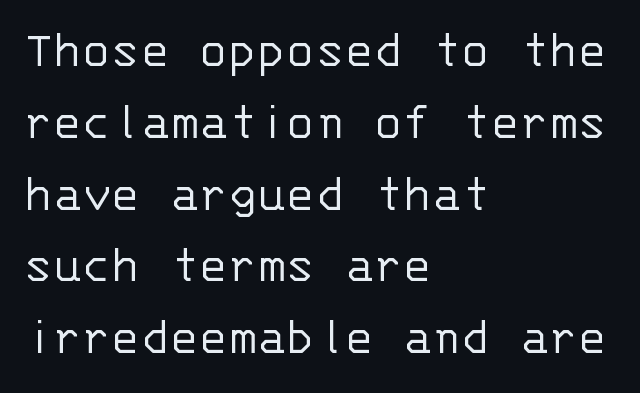
Vertical spacing — default. Posture: upright roman. Horizontally, the lines are justified to the leading edge only. Stems here are at most as thick as an everyday book face.
